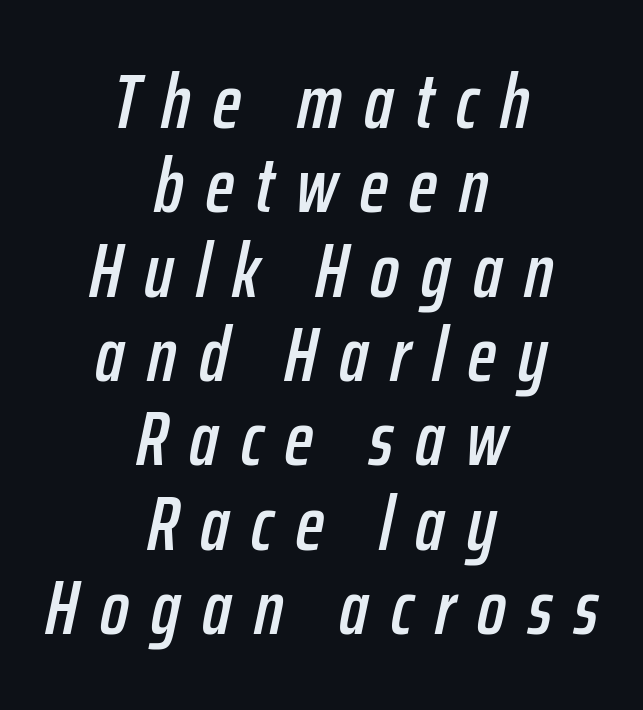
Each letter keeps its own natural width here, so spacing adapts to shape. Loose tracking; the words dissolve into strings of separated letters. In CSS terms this would be text-align: center. How would I describe the line gaps? Narrow and economical.
